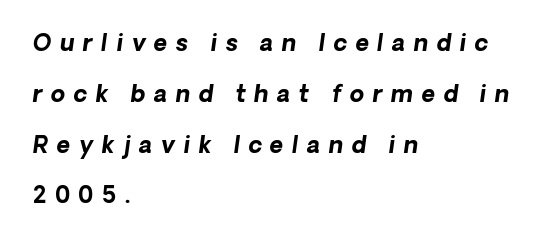
The image shows 23 px bold type; set left-aligned, loose line spacing (2.21x), unusually wide letter spacing (+0.37 em), not underlined.
